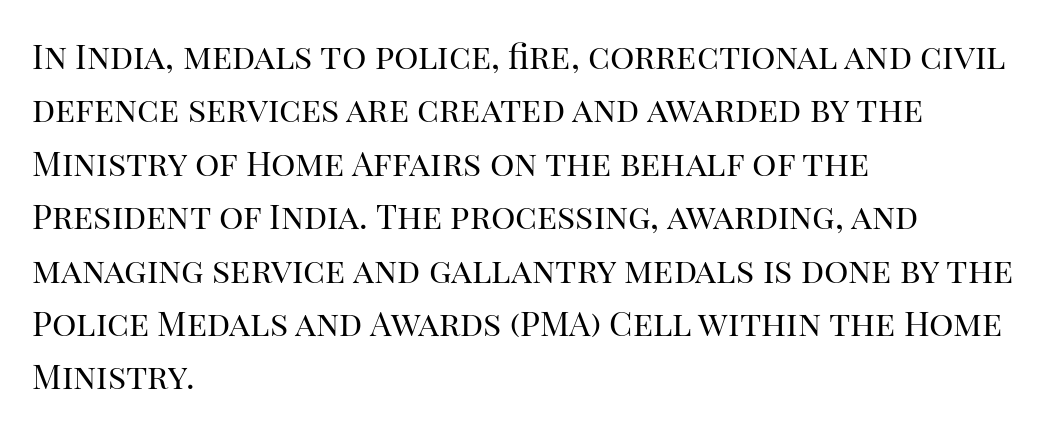
Q: Is the text bold? A: No.
Q: Is the text italic (slanted)? A: No, it is upright.
Q: Is the typeface a serif or a sans-serif typeface? A: Serif.
Q: Is the text underlined? A: No.
Q: How is the paragraph aligned? A: Left-aligned.
Q: Is the spacing between letters normal or unusually wide? A: Normal.
Q: Is the spacing between lines tight, normal or loose? A: Normal.
Q: Width (condensed, normal, or wide)? A: Normal.
Q: Stroke contrast? A: High.
Q: x-height? A: Large.
Q: Monospaced? A: No.
